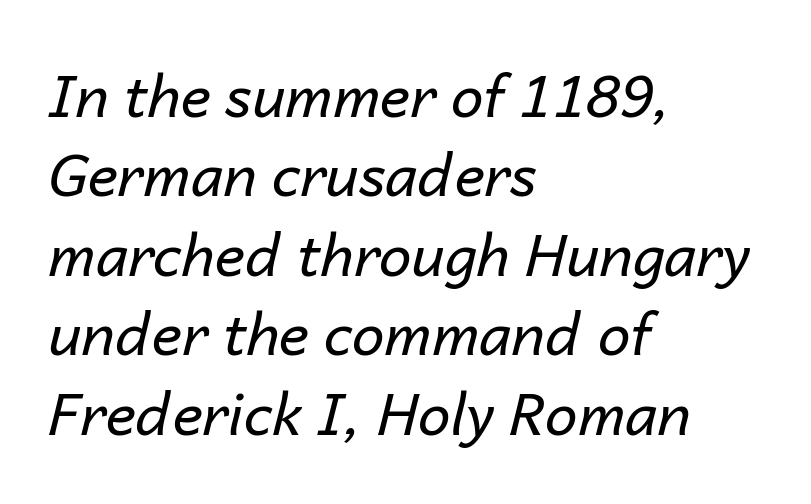
Weight: not bold — regular or lighter. The passage shown stacks its lines at a standard gap. Honestly, there is no underline to notice here at all. The letters advance in unequal steps, a hallmark of proportional type.
